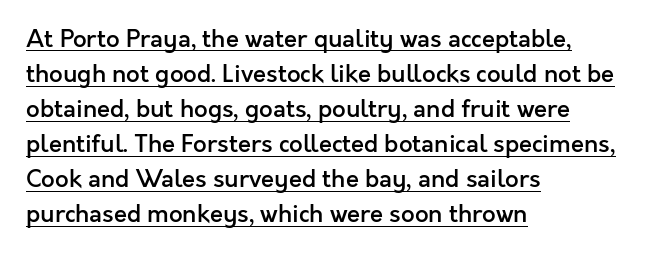
{"italic": "no", "bold": "semi", "underline": "yes", "align": "left", "line_spacing": "normal", "line_spacing_ratio": 1.46, "letter_spacing": "normal", "letter_spacing_em": 0.0, "glyph_px": 24}
